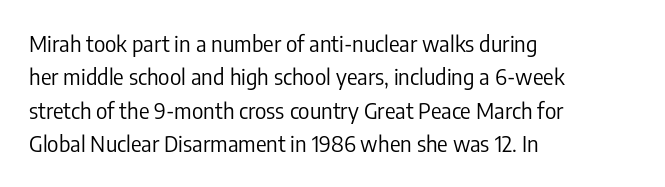
Summary of vertical rhythm: regular, with standard interline spacing. No extra ink here — the face is not bold. Quick note: not italic, upright. Horizontal alignment here is leftward, the default for most running prose.
